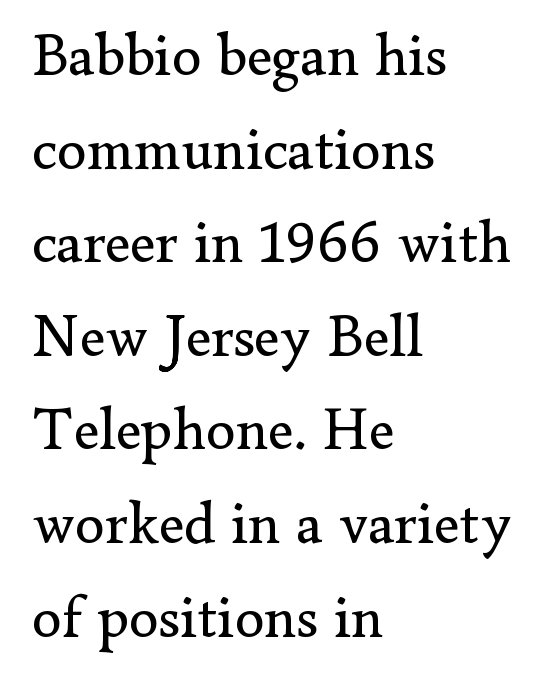
{"serif": "yes", "italic": "no", "bold": "no", "weight": "regular", "width": "normal", "stroke_contrast": "low", "x_height": "small", "monospaced": "no", "underline": "no", "align": "left", "line_spacing": "normal", "line_spacing_ratio": 1.56, "letter_spacing": "normal", "letter_spacing_em": 0.0, "glyph_px": 60}
